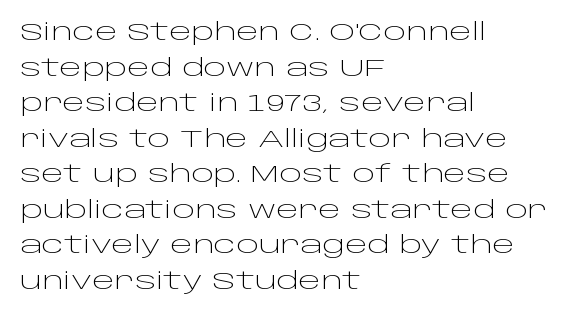
No italicization has been applied; the sample stays upright. Each line starts at the same left margin while the right side varies. Weight: regular or lighter. Compared with typical paragraphs, the rows here are spaced about the same. No extra tracking has been applied to these lines. Any mark beneath the type? The region is blank.
